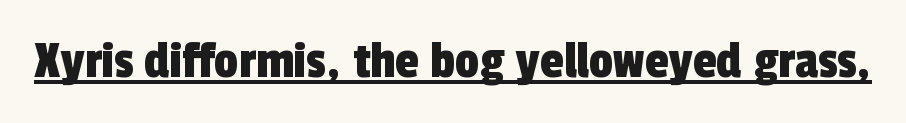
{"serif": "no", "width": "condensed", "x_height": "medium", "monospaced": "no", "underline": "yes", "letter_spacing": "normal", "letter_spacing_em": 0.0, "glyph_px": 54}
